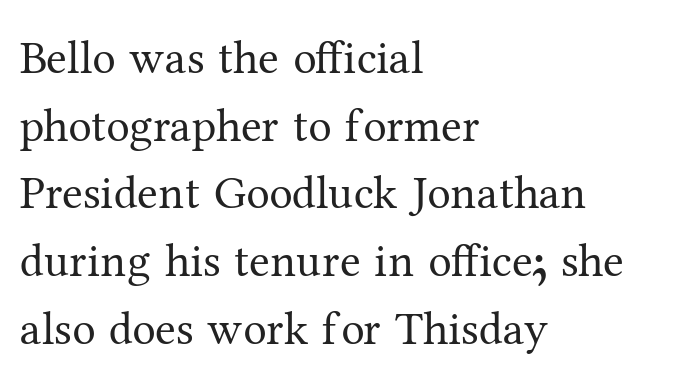
Q: Is the text bold? A: No.
Q: Is the text italic (slanted)? A: No, it is upright.
Q: Is the typeface a serif or a sans-serif typeface? A: Serif.
Q: Is the text underlined? A: No.
Q: How is the paragraph aligned? A: Left-aligned.
Q: Is the spacing between letters normal or unusually wide? A: Normal.
Q: Is the spacing between lines tight, normal or loose? A: Normal.
Q: Width (condensed, normal, or wide)? A: Normal.
Q: Stroke contrast? A: Medium.
Q: x-height? A: Medium.
Q: Monospaced? A: No.
